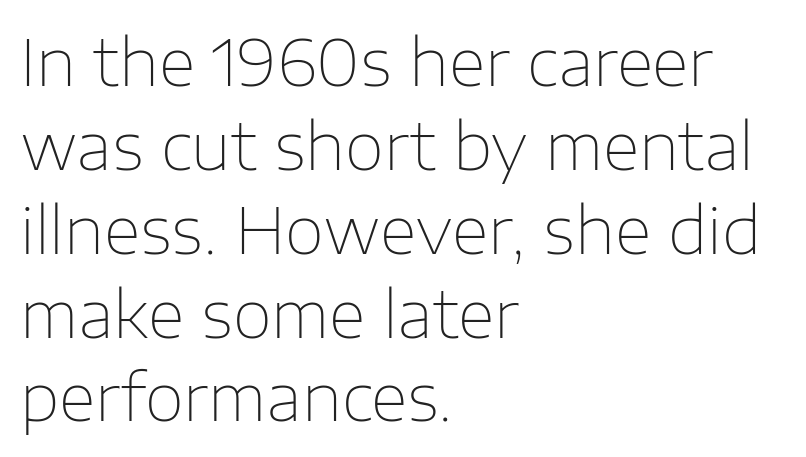
{"serif": "no", "italic": "no", "bold": "no", "weight": "thin", "width": "normal", "stroke_contrast": "low", "x_height": "medium", "monospaced": "no", "underline": "no", "align": "left", "line_spacing": "normal", "line_spacing_ratio": 1.31, "letter_spacing": "normal", "letter_spacing_em": 0.0, "glyph_px": 64}
